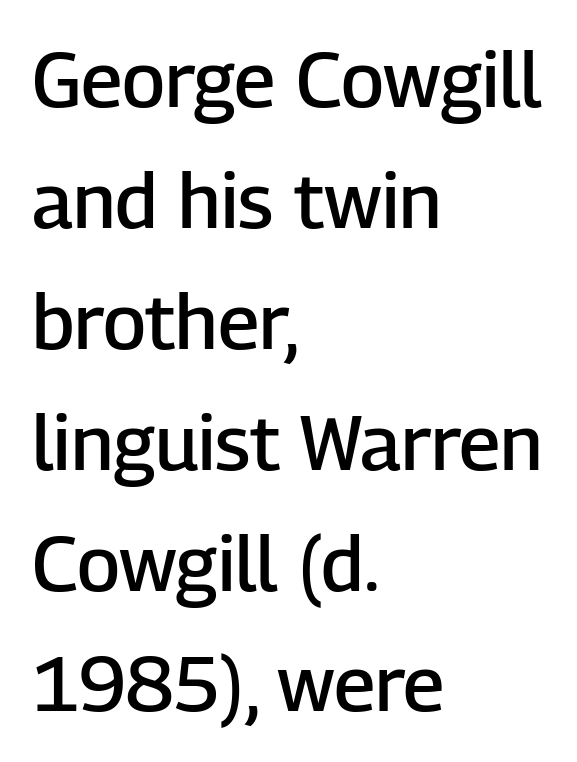
The foot of each line stays bare and open. Slightly chunky letters — semibold, I'd say, not full bold. Style check: upright. The letters advance in unequal steps, a hallmark of proportional type.
